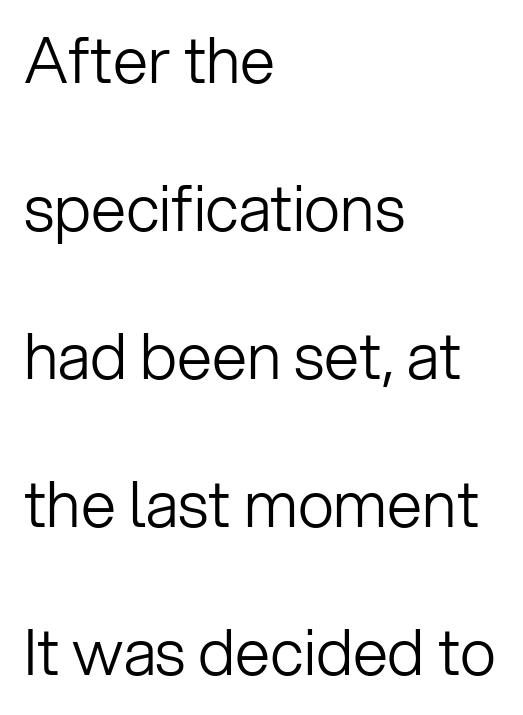
{"serif": "no", "italic": "no", "bold": "no", "weight": "light", "width": "normal", "stroke_contrast": "low", "x_height": "medium", "monospaced": "no", "underline": "no", "align": "left", "line_spacing": "loose", "line_spacing_ratio": 2.35, "letter_spacing": "normal", "letter_spacing_em": 0.0, "glyph_px": 63}
